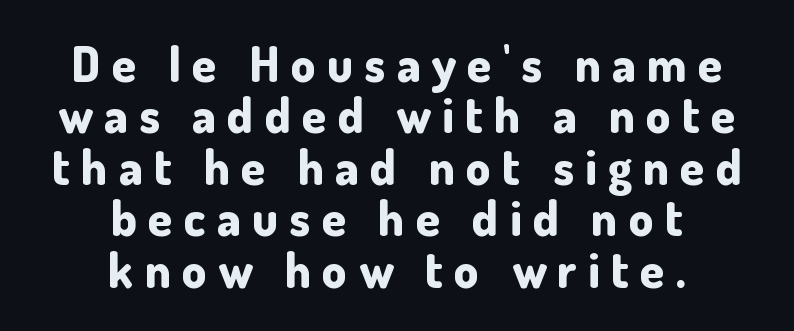
{"serif": "no", "italic": "no", "bold": "yes", "weight": "bold", "width": "normal", "stroke_contrast": "low", "x_height": "small", "monospaced": "no", "underline": "no", "align": "center", "line_spacing": "tight", "line_spacing_ratio": 1.05, "letter_spacing": "wide", "letter_spacing_em": 0.23, "glyph_px": 49}
